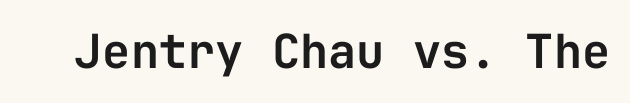
{"serif": "no", "italic": "no", "width": "normal", "stroke_contrast": "low", "x_height": "medium", "monospaced": "yes", "underline": "no", "letter_spacing": "normal", "letter_spacing_em": 0.0, "glyph_px": 47}
